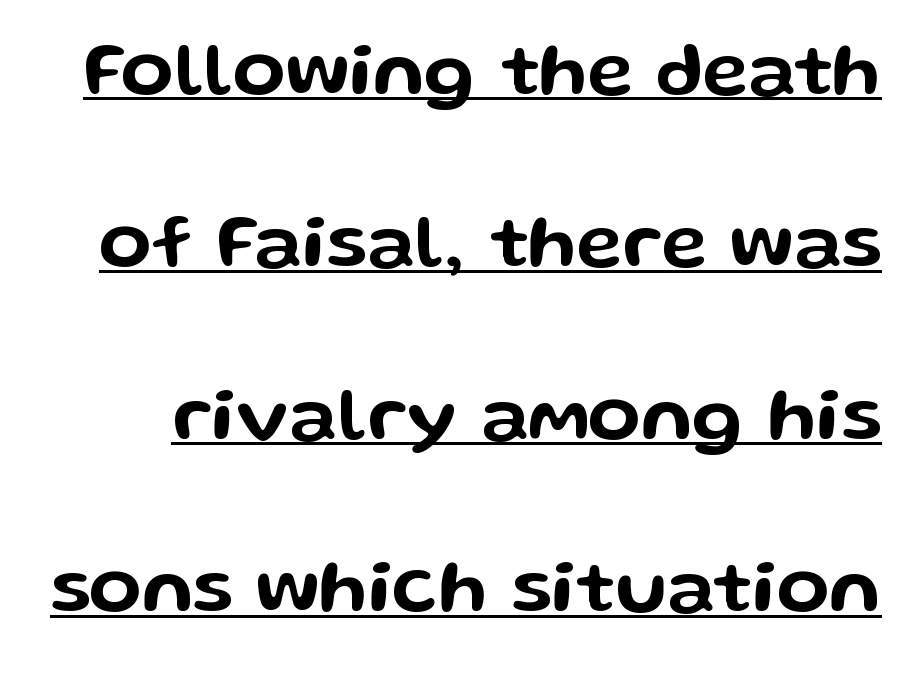
Q: Is the text italic (slanted)? A: No, it is upright.
Q: Is the typeface a serif or a sans-serif typeface? A: Sans-serif.
Q: Is the text underlined? A: Yes.
Q: Is the spacing between letters normal or unusually wide? A: Normal.
Q: Is the spacing between lines tight, normal or loose? A: Loose.
Q: Width (condensed, normal, or wide)? A: Wide.
Q: Stroke contrast? A: Low.
Q: x-height? A: Medium.
Q: Monospaced? A: No.
